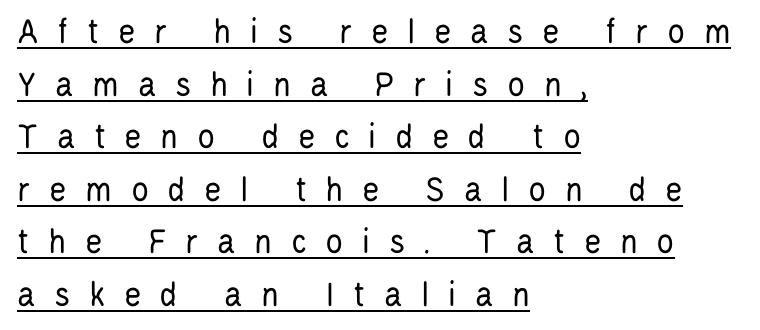
The image shows 37 px regular-weight, condensed sans-serif type, upright; set left-aligned, normal line spacing (1.42x), unusually wide letter spacing (+0.5 em), underlined; low stroke contrast and a large x-height.
